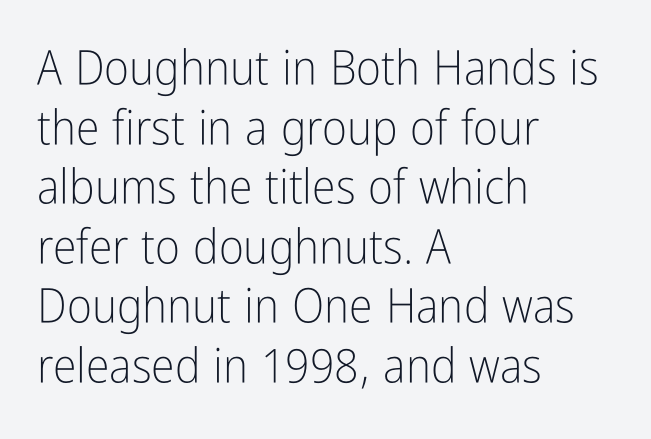
There is no visible air inserted between adjacent glyphs. The glyphs in this specimen are sans serif. Tall strokes in this sample are plumb rather than angled. Where is the straight margin? On the left. Stems and bowls with no extra thickness — not bold.
